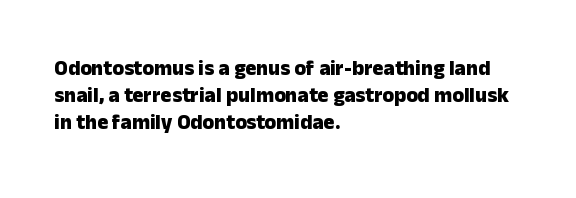
Which margin do the lines hug? The left one — the right edge is uneven. The foot of each line stays bare and open. Strokes here are thick enough to call this a true bold. Does the lettering tilt? It doesn't — this is upright. You could call the tracking neutral — neither tight nor loose. Interline gaps are of average width in this sample.
